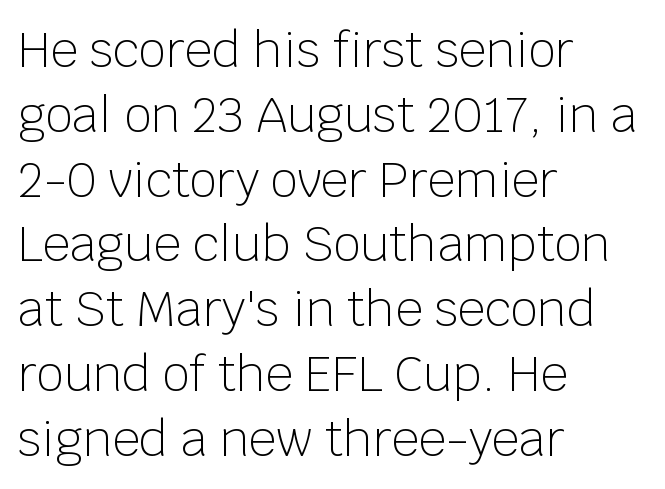
In terms of posture, this sample is upright. Bare-footed words on every line. Does the type have serifs? No, each stem ends abruptly. Is the letter spacing exaggerated? No — it looks like the ordinary default. Looks like regular typesetting: each glyph gets only the width it needs. A student would call this left alignment; a typographer would say flush left, rag right.
